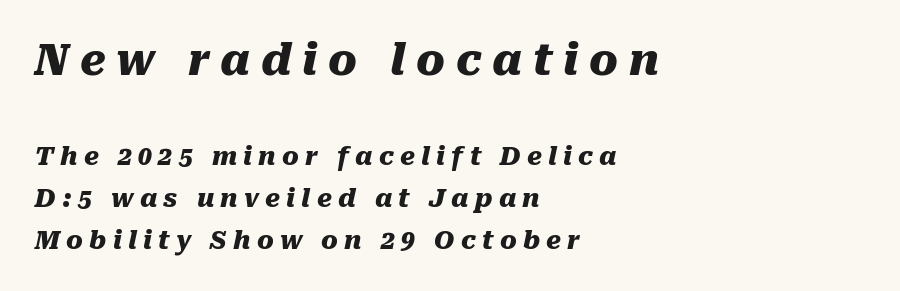
{"italic": "yes", "lean": "right", "slant_degrees": 10, "bold": "yes", "weight": "heavy", "width": "normal", "stroke_contrast": "medium", "x_height": "medium", "monospaced": "no", "underline": "no", "align": "left", "line_spacing": "normal", "line_spacing_ratio": 1.67, "letter_spacing": "wide", "letter_spacing_em": 0.25, "larger_block": "first", "size_ratio": 1.72, "glyph_px": 43}
